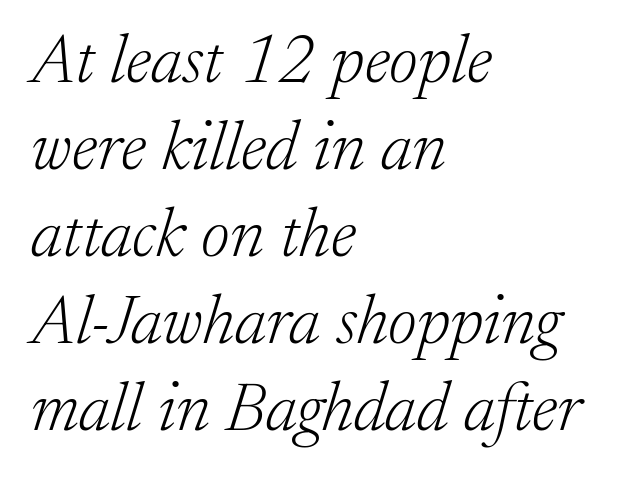
{"serif": "yes", "italic": "yes", "lean": "right", "slant_degrees": 17, "bold": "no", "weight": "light", "width": "normal", "stroke_contrast": "low", "x_height": "medium", "monospaced": "no", "underline": "no", "align": "left", "line_spacing": "normal", "line_spacing_ratio": 1.26, "letter_spacing": "normal", "letter_spacing_em": 0.0, "glyph_px": 69}
